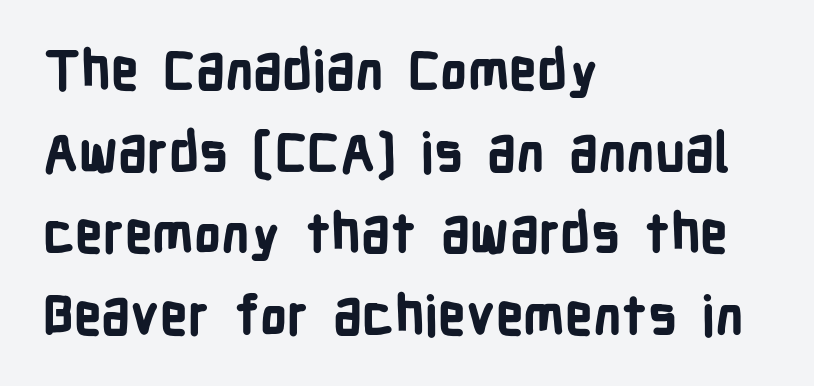
The image shows 54 px bold, condensed sans-serif type, upright; set left-aligned, normal line spacing (1.51x), normal letter spacing, not underlined; low stroke contrast and a medium x-height.
